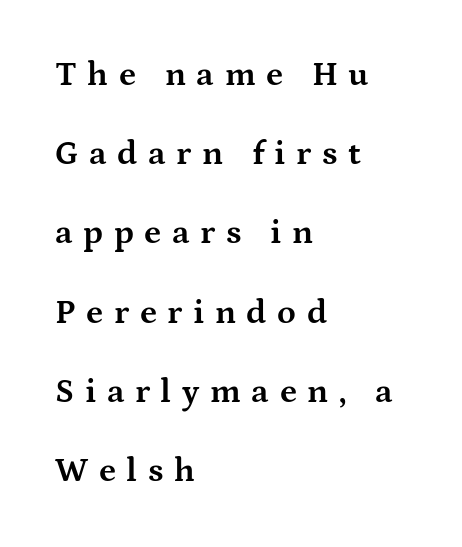
{"serif": "yes", "italic": "no", "bold": "yes", "weight": "bold", "width": "wide", "stroke_contrast": "medium", "x_height": "medium", "monospaced": "no", "underline": "no", "align": "left", "line_spacing": "loose", "line_spacing_ratio": 2.33, "letter_spacing": "wide", "letter_spacing_em": 0.31, "glyph_px": 34}
